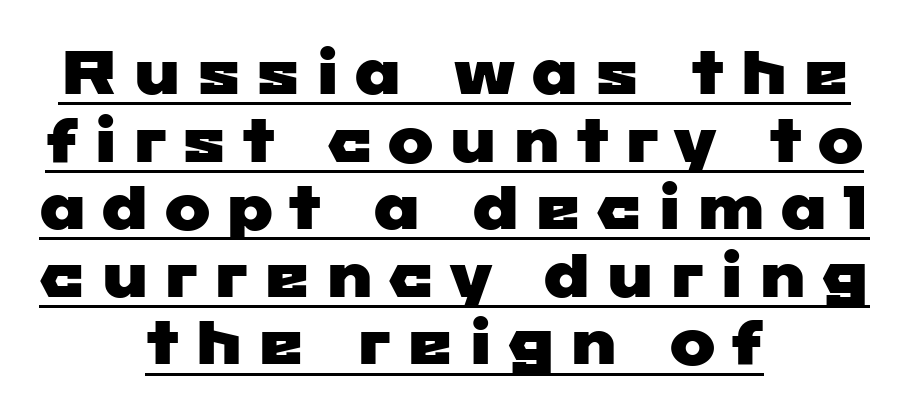
The image shows 62 px wide sans-serif type; set centered, tight line spacing (1.09x), unusually wide letter spacing (+0.22 em), underlined; low stroke contrast and a medium x-height.
